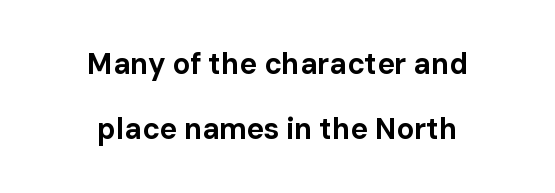
{"serif": "no", "italic": "no", "bold": "yes", "weight": "bold", "width": "normal", "stroke_contrast": "low", "x_height": "medium", "monospaced": "no", "underline": "no", "align": "center", "line_spacing": "loose", "line_spacing_ratio": 2.24, "letter_spacing": "normal", "letter_spacing_em": 0.0, "glyph_px": 29}
